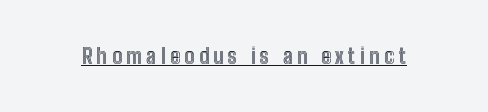
This is the regular roman posture of the typeface. This rendering widens character spacing well past its baseline value. The rendering uses the underline text-decoration.
